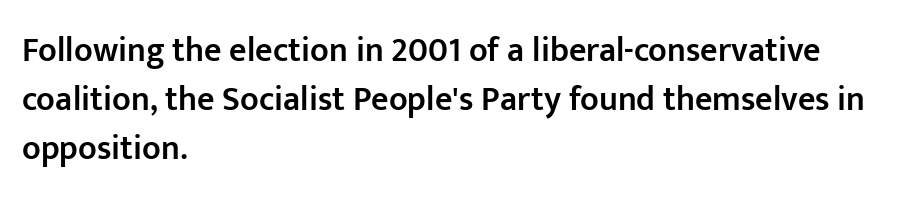
Q: Is the text bold? A: Semi-bold.
Q: Is the text italic (slanted)? A: No, it is upright.
Q: Is the typeface a serif or a sans-serif typeface? A: Sans-serif.
Q: Is the text underlined? A: No.
Q: How is the paragraph aligned? A: Left-aligned.
Q: Is the spacing between letters normal or unusually wide? A: Normal.
Q: Is the spacing between lines tight, normal or loose? A: Normal.
Q: Width (condensed, normal, or wide)? A: Normal.
Q: Stroke contrast? A: Low.
Q: x-height? A: Medium.
Q: Monospaced? A: No.
